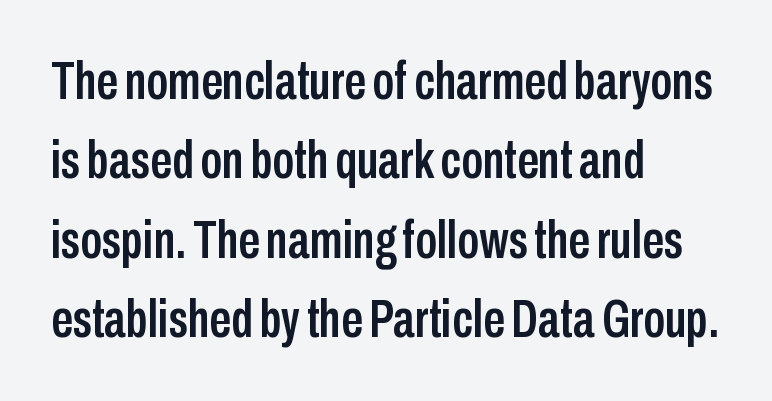
These lines sit exactly where default settings would place them. Glyph-to-glyph distance matches everyday printed text. The face used here is a sans, in the tradition of grotesques and geometrics. All the whitespace from short lines collects on the right. Spacing verdict: proportional, widths tailored to each character.
